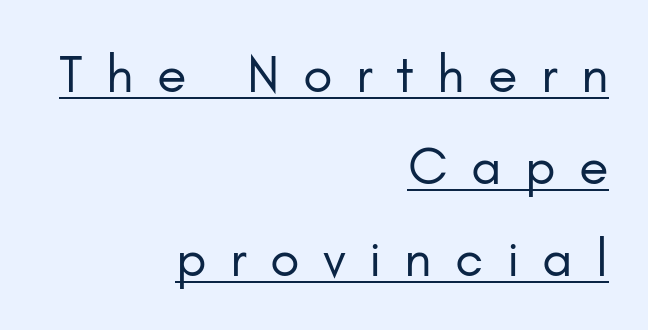
The image shows 54 px regular-weight sans-serif type, upright; set right-aligned, normal line spacing (1.7x), unusually wide letter spacing (+0.43 em), underlined; low stroke contrast and a small x-height.
